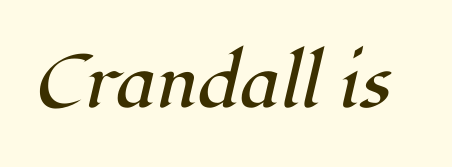
The image shows 74 px regular-weight serif type, italic (leaning right); set normal letter spacing, not underlined; high stroke contrast and a medium x-height.
